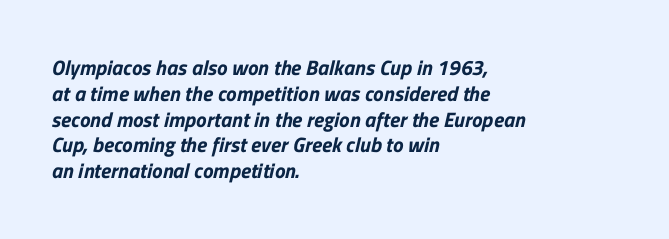
Q: Is the text underlined? A: No.
Q: How is the paragraph aligned? A: Left-aligned.
Q: Is the spacing between letters normal or unusually wide? A: Normal.
